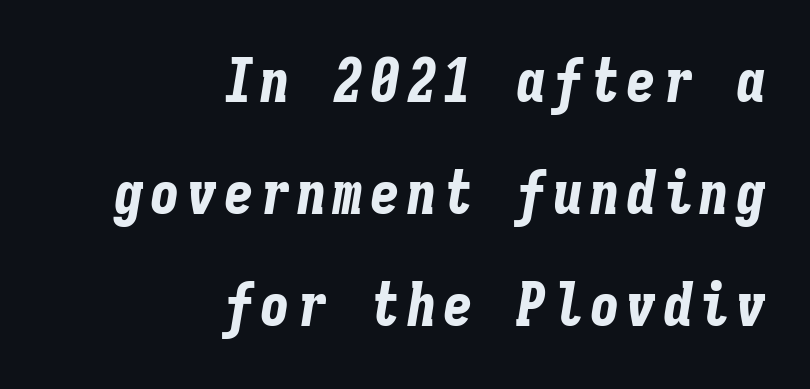
Q: Is the text bold? A: Yes.
Q: Is the text italic (slanted)? A: Yes, it leans right by about 9 degrees.
Q: Is the text underlined? A: No.
Q: How is the paragraph aligned? A: Right-aligned.
Q: Width (condensed, normal, or wide)? A: Condensed.
Q: Stroke contrast? A: Low.
Q: x-height? A: Medium.
Q: Monospaced? A: Yes.
